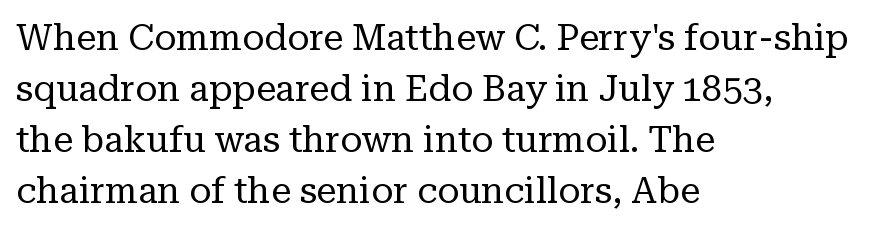
{"serif": "yes", "italic": "no", "bold": "no", "weight": "regular", "width": "normal", "stroke_contrast": "low", "x_height": "medium", "monospaced": "no", "underline": "no", "align": "left", "line_spacing": "normal", "line_spacing_ratio": 1.42, "letter_spacing": "normal", "letter_spacing_em": 0.0, "glyph_px": 36}
